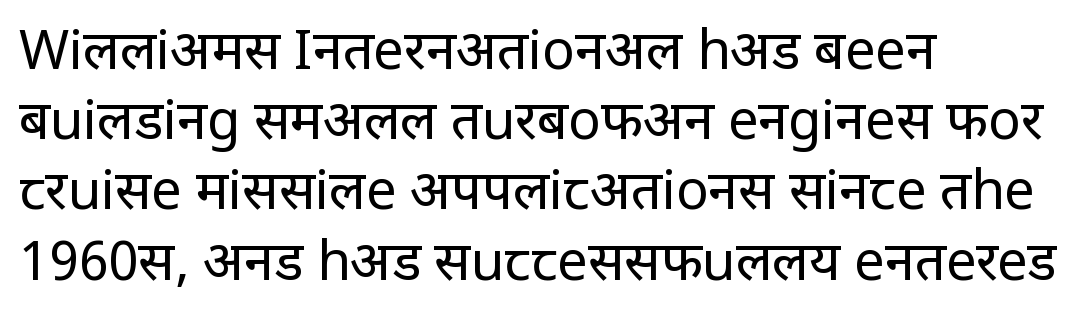
Line beginnings align vertically; line endings do not. These glyphs show unthickened strokes, regular width or finer. Quick note: underline off. Leading matches the norm, producing a regular column.
